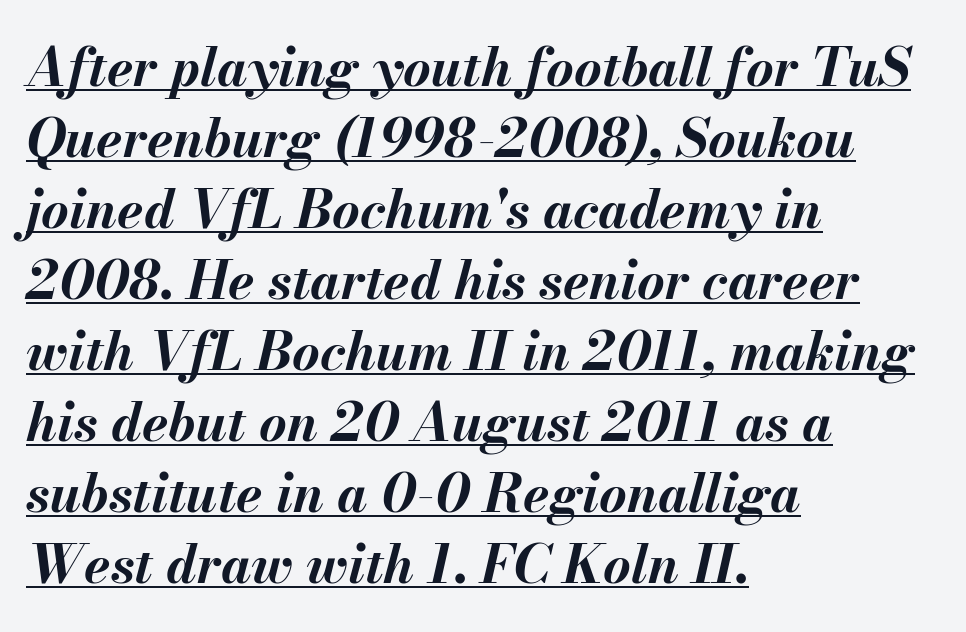
Q: Is the text bold? A: Yes.
Q: Is the text italic (slanted)? A: Yes, it leans right by about 13 degrees.
Q: Is the text underlined? A: Yes.
Q: How is the paragraph aligned? A: Left-aligned.
Q: Is the spacing between letters normal or unusually wide? A: Normal.
Q: Is the spacing between lines tight, normal or loose? A: Normal.
Q: Width (condensed, normal, or wide)? A: Normal.
Q: Stroke contrast? A: Medium.
Q: x-height? A: Small.
Q: Monospaced? A: No.
